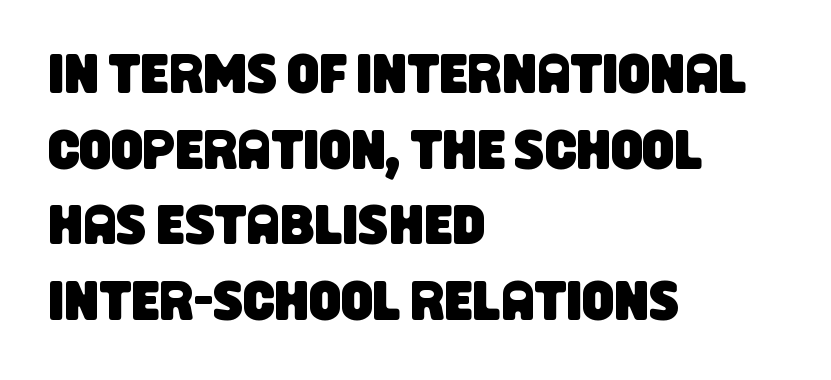
The image shows 56 px condensed sans-serif type; set left-aligned, normal line spacing (1.35x), normal letter spacing, not underlined; low stroke contrast and a large x-height.
